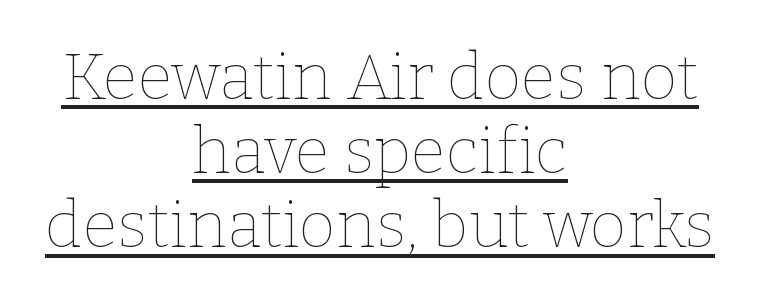
{"italic": "no", "bold": "no", "weight": "thin", "width": "normal", "stroke_contrast": "low", "x_height": "medium", "monospaced": "no", "underline": "yes", "align": "center", "line_spacing_ratio": 1.16, "letter_spacing": "normal", "letter_spacing_em": 0.0, "glyph_px": 64}
